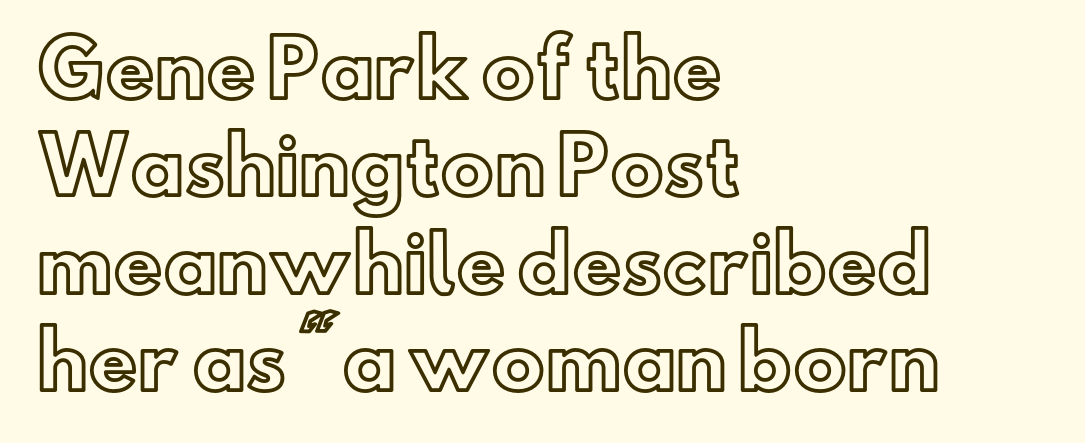
The rendering uses a moderate line-height, typical for paragraphs. Every stem runs plumb, perpendicular to the baseline. Each letter keeps its own natural width here, so spacing adapts to shape. Layout note: lines flush left. Words float on clear page, feet unadorned.
